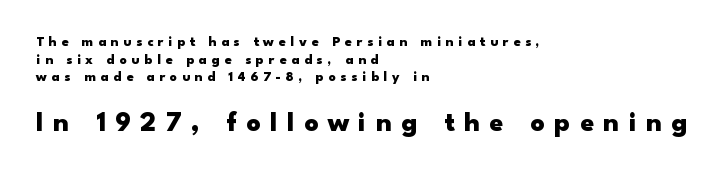
{"serif": "no", "italic": "no", "bold": "yes", "weight": "heavy", "width": "wide", "stroke_contrast": "low", "x_height": "small", "monospaced": "no", "underline": "no", "align": "left", "line_spacing": "normal", "line_spacing_ratio": 1.26, "letter_spacing": "wide", "letter_spacing_em": 0.34, "larger_block": "second", "size_ratio": 2.0, "glyph_px": 28}
